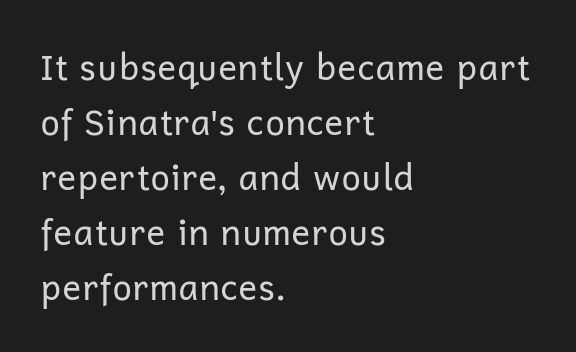
The image shows 35 px regular-weight sans-serif type, upright; set left-aligned, normal line spacing (1.57x), normal letter spacing, not underlined; low stroke contrast and a medium x-height.
